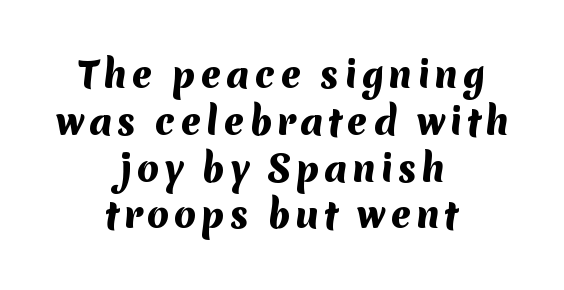
{"serif": "no", "bold": "yes", "weight": "heavy", "width": "normal", "stroke_contrast": "medium", "x_height": "medium", "monospaced": "no", "underline": "no", "align": "center", "line_spacing": "normal", "line_spacing_ratio": 1.3, "glyph_px": 36}
